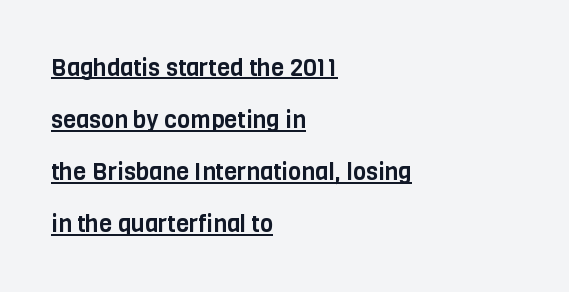
The image shows 24 px text type, upright; set left-aligned, loose line spacing (2.17x), normal letter spacing, underlined.
